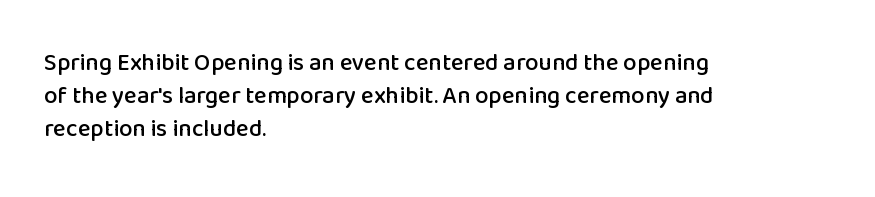
Q: Is the text italic (slanted)? A: No, it is upright.
Q: Is the text underlined? A: No.
Q: How is the paragraph aligned? A: Left-aligned.
Q: Is the spacing between letters normal or unusually wide? A: Normal.
Q: Is the spacing between lines tight, normal or loose? A: Normal.
